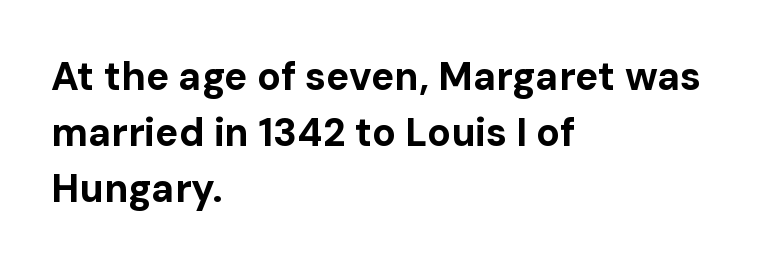
The image shows 39 px bold sans-serif type, upright; set left-aligned, normal line spacing (1.44x), normal letter spacing, not underlined; low stroke contrast and a medium x-height.
